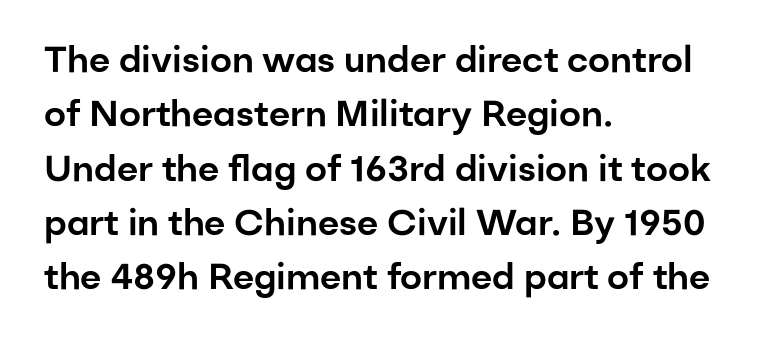
Every row of glyphs begins at an identical x-position on the left. How are the letters spaced? Ordinarily, with no added tracking. Note the varied advance widths — an 'i' is clearly narrower than an 'm'. Lines of text with bare space underneath.
